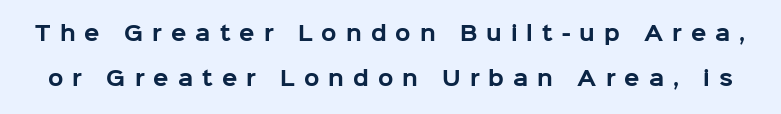
The image shows 20 px bold type, upright; set loose line spacing (2.23x), unusually wide letter spacing (+0.45 em), not underlined.
